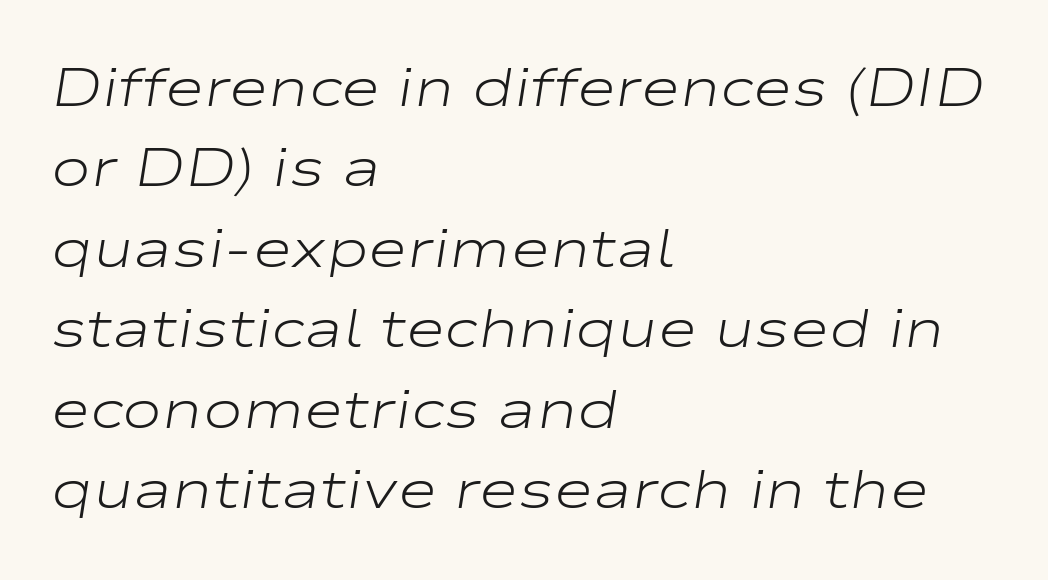
A typesetter would mark this as italic. The strip under each line holds only bare page. Compared with typical paragraphs, the rows here are spaced about the same. Proportional: the letters do not fall into vertical columns. The rendering keeps characters at their native spacing.
